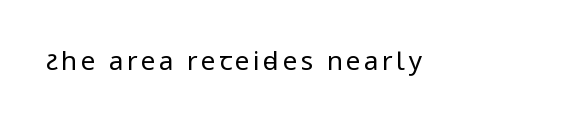
Q: Is the text bold? A: No.
Q: Is the text italic (slanted)? A: No, it is upright.
Q: Is the text underlined? A: No.
